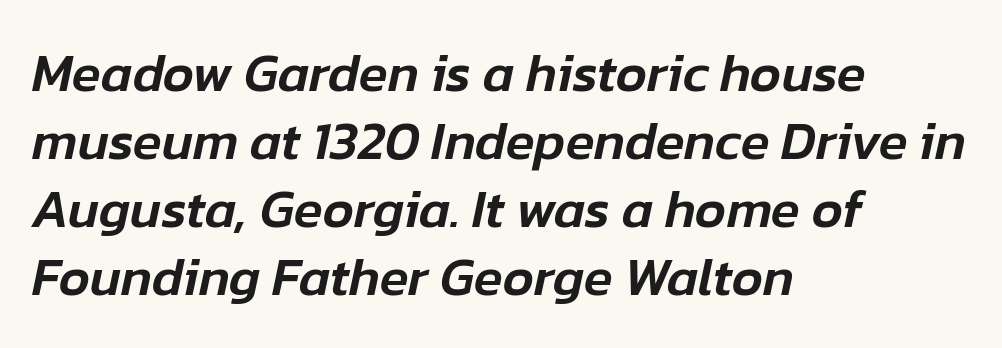
The image shows 53 px text type, italic (leaning right); set left-aligned, normal line spacing (1.28x), normal letter spacing, not underlined; low stroke contrast and a medium x-height.
